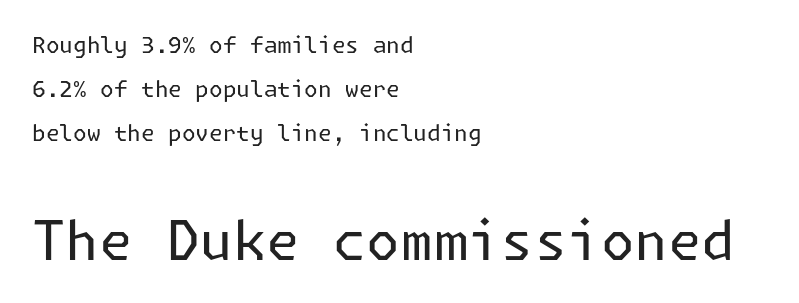
Q: Is the text bold? A: No.
Q: Is the text italic (slanted)? A: No, it is upright.
Q: Is the typeface a serif or a sans-serif typeface? A: Sans-serif.
Q: Is the text underlined? A: No.
Q: How is the paragraph aligned? A: Left-aligned.
Q: Is the spacing between letters normal or unusually wide? A: Normal.
Q: Is the spacing between lines tight, normal or loose? A: Loose.
Q: Which block of text is set in a larger size, the first (top) or the second (bottom)? A: The second (bottom) one.
Q: Width (condensed, normal, or wide)? A: Normal.
Q: Stroke contrast? A: Low.
Q: x-height? A: Medium.
